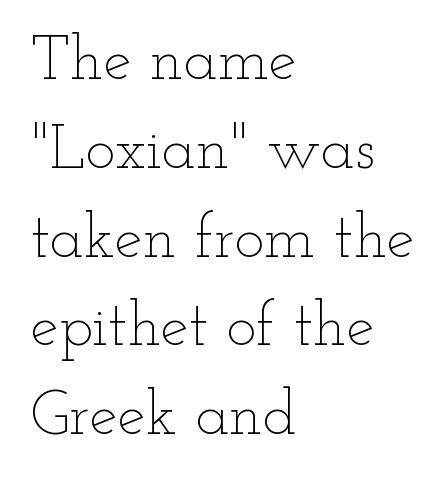
{"italic": "no", "bold": "no", "weight": "thin", "width": "wide", "stroke_contrast": "low", "x_height": "small", "monospaced": "no", "underline": "no", "align": "left", "line_spacing": "normal", "line_spacing_ratio": 1.41, "letter_spacing": "normal", "letter_spacing_em": 0.0, "glyph_px": 63}
